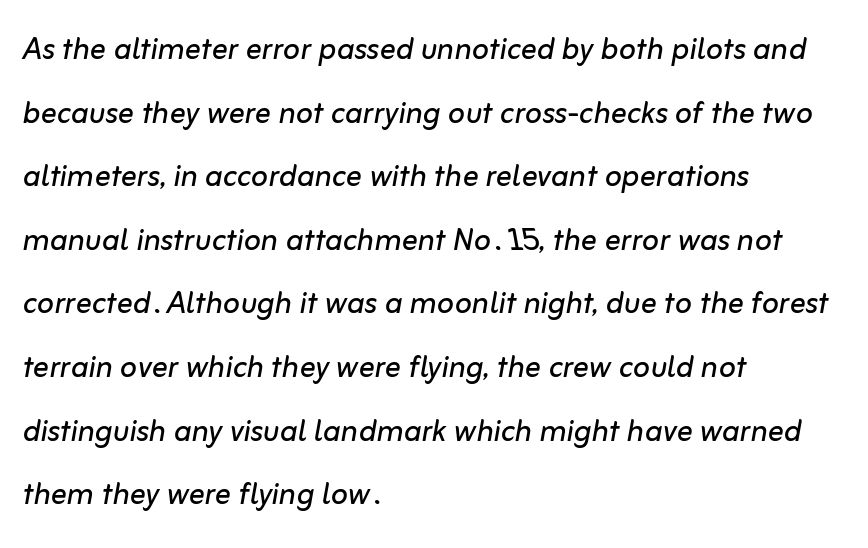
Q: Is the text bold? A: No.
Q: Is the text italic (slanted)? A: Yes, it leans right by about 10 degrees.
Q: Is the text underlined? A: No.
Q: How is the paragraph aligned? A: Left-aligned.
Q: Is the spacing between letters normal or unusually wide? A: Normal.
Q: Is the spacing between lines tight, normal or loose? A: Normal.
Q: Width (condensed, normal, or wide)? A: Normal.
Q: Stroke contrast? A: Low.
Q: x-height? A: Medium.
Q: Monospaced? A: No.
